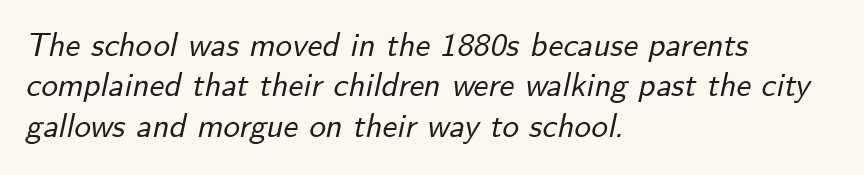
The image shows 33 px text type, italic (leaning right); set left-aligned, line spacing 1.22x, normal letter spacing, not underlined; low stroke contrast and a small x-height.
